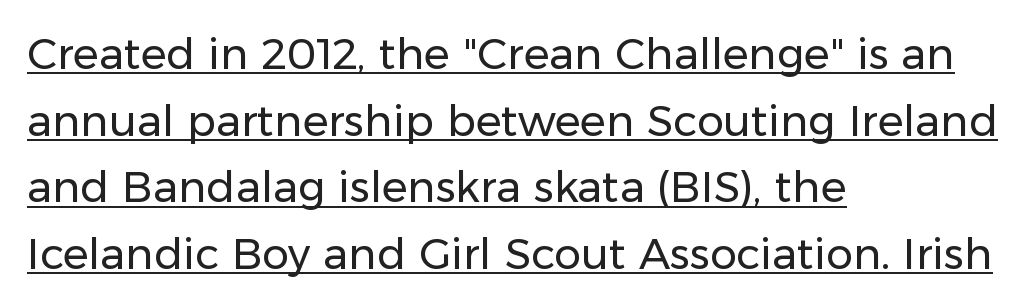
The image shows 43 px regular-weight sans-serif type, upright; set left-aligned, normal line spacing (1.55x), normal letter spacing, underlined; low stroke contrast and a medium x-height.
